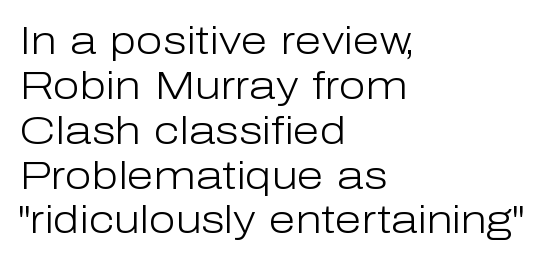
Q: Is the text bold? A: No.
Q: Is the text italic (slanted)? A: No, it is upright.
Q: Is the typeface a serif or a sans-serif typeface? A: Sans-serif.
Q: Is the text underlined? A: No.
Q: How is the paragraph aligned? A: Left-aligned.
Q: Is the spacing between letters normal or unusually wide? A: Normal.
Q: Is the spacing between lines tight, normal or loose? A: Tight.
Q: Width (condensed, normal, or wide)? A: Normal.
Q: Stroke contrast? A: Low.
Q: x-height? A: Medium.
Q: Monospaced? A: No.
